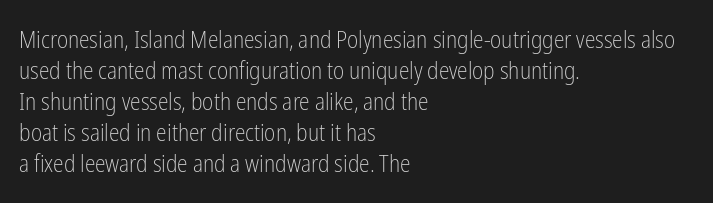
The image shows 24 px text type, upright; set left-aligned, normal line spacing (1.29x), normal letter spacing, not underlined.
